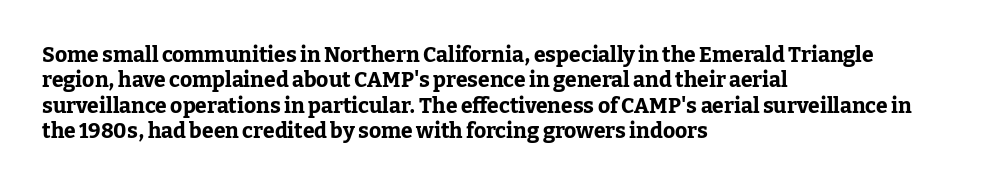
The gaps between neighbouring characters are ordinary and unremarkable. Heavy, bold letterforms. Posture: straight, roman, zero tilt. Caption: multi-line text, flush left, ragged right. Clear beneath every line of the passage.
